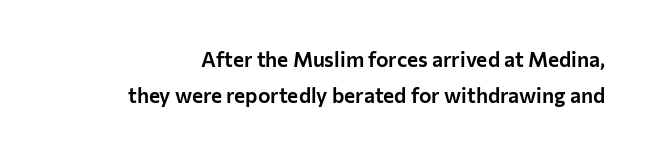
The image shows 21 px text type, upright; set line spacing 1.73x, normal letter spacing, not underlined.
